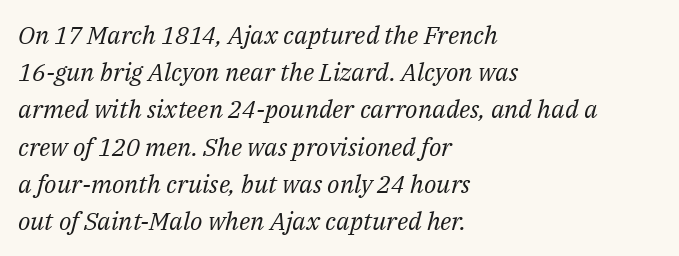
The image shows 25 px text type, italic (leaning right); set left-aligned, normal line spacing (1.49x), normal letter spacing, not underlined.
